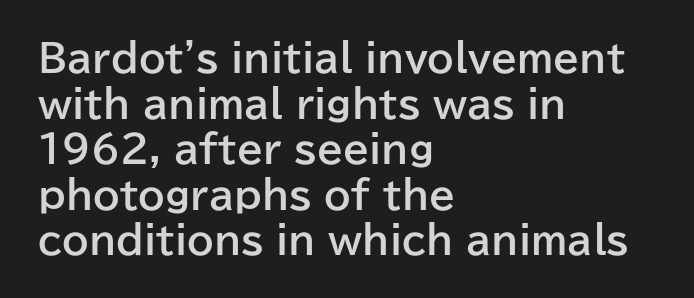
In terms of posture, this sample is upright. Nobody drew a line under any word here. Short note: letters normally spaced. These lines are rendered in a variable-pitch font. The font is running at its bold setting.
